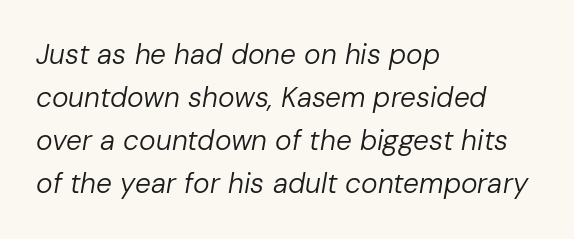
Q: Is the text bold? A: No.
Q: Is the text italic (slanted)? A: Yes, it leans right by about 10 degrees.
Q: Is the text underlined? A: No.
Q: How is the paragraph aligned? A: Left-aligned.
Q: Is the spacing between letters normal or unusually wide? A: Normal.
Q: Is the spacing between lines tight, normal or loose? A: Normal.
Q: Width (condensed, normal, or wide)? A: Normal.
Q: Stroke contrast? A: Low.
Q: x-height? A: Medium.
Q: Monospaced? A: No.
